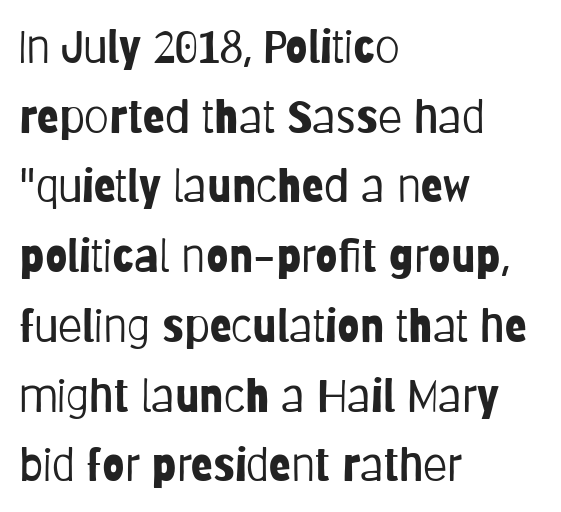
The image shows 45 px light, condensed sans-serif type, upright; set left-aligned, normal line spacing (1.55x), normal letter spacing, not underlined; low stroke contrast and a large x-height.
